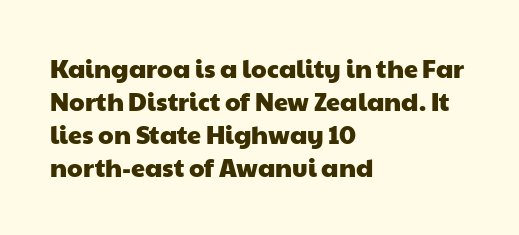
{"underline": "no", "align": "left", "line_spacing": "normal", "line_spacing_ratio": 1.32, "letter_spacing": "normal", "letter_spacing_em": 0.0, "glyph_px": 25}
